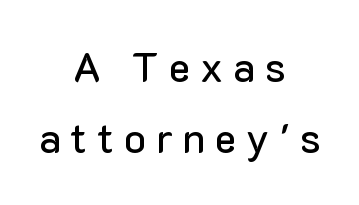
{"serif": "no", "italic": "no", "width": "normal", "stroke_contrast": "low", "x_height": "medium", "monospaced": "no", "underline": "no", "align": "center", "line_spacing_ratio": 1.74, "letter_spacing": "wide", "letter_spacing_em": 0.24, "glyph_px": 41}
